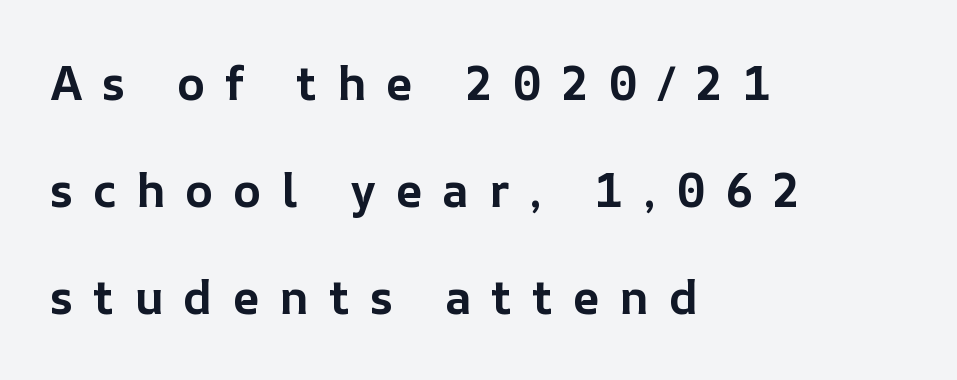
Reading down the column, the eye jumps a long way to each next line. The letters stand upright; this is a roman face. This sample is left-justified, so line endings fall wherever the words run out. These lines carry a lot of weight — the face is fully bold. This rendering features lettering with no underline.
